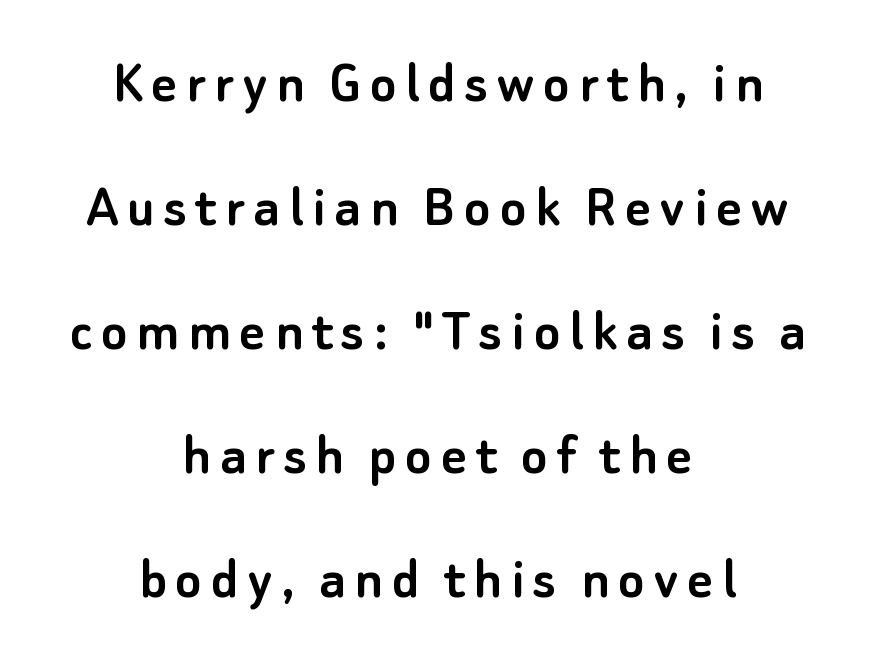
A student would call this center alignment; a typographer would say set centered. In terms of leading, this rendering errs on the spacious side. The face used here is a sans, in the tradition of grotesques and geometrics. Designer's note — italics off, roman on. Character widths vary here, with narrow letters taking less room than wide ones. Clear beneath every line of the passage.
